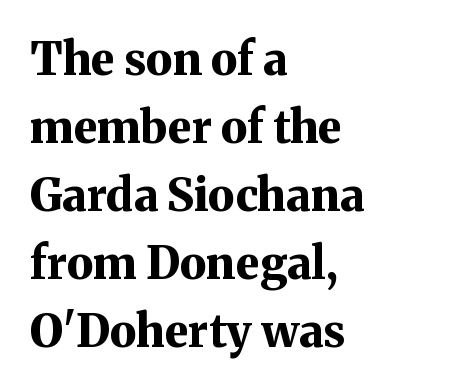
Q: Is the text bold? A: Yes.
Q: Is the text italic (slanted)? A: No, it is upright.
Q: Is the typeface a serif or a sans-serif typeface? A: Serif.
Q: Is the text underlined? A: No.
Q: How is the paragraph aligned? A: Left-aligned.
Q: Is the spacing between letters normal or unusually wide? A: Normal.
Q: Is the spacing between lines tight, normal or loose? A: Normal.
Q: Width (condensed, normal, or wide)? A: Normal.
Q: Stroke contrast? A: Medium.
Q: x-height? A: Medium.
Q: Monospaced? A: No.
